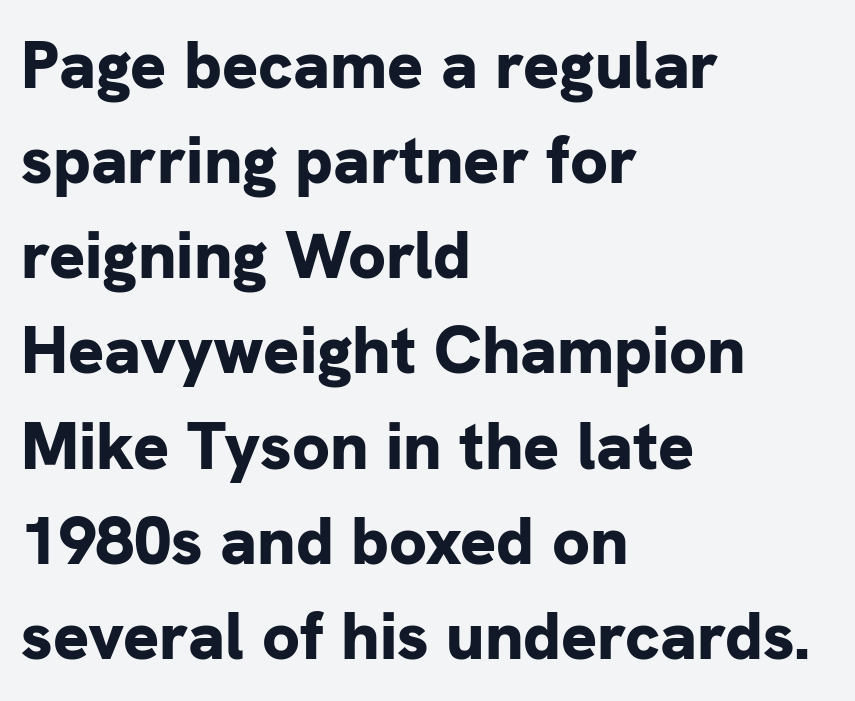
{"serif": "no", "italic": "no", "bold": "yes", "weight": "bold", "width": "normal", "stroke_contrast": "low", "x_height": "medium", "monospaced": "no", "underline": "no", "align": "left", "line_spacing": "normal", "line_spacing_ratio": 1.42, "letter_spacing": "normal", "letter_spacing_em": 0.0, "glyph_px": 67}
